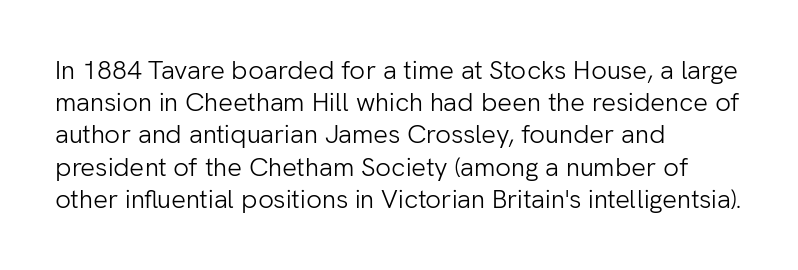
Q: Is the text bold? A: No.
Q: Is the text italic (slanted)? A: No, it is upright.
Q: Is the text underlined? A: No.
Q: How is the paragraph aligned? A: Left-aligned.
Q: Is the spacing between letters normal or unusually wide? A: Normal.
